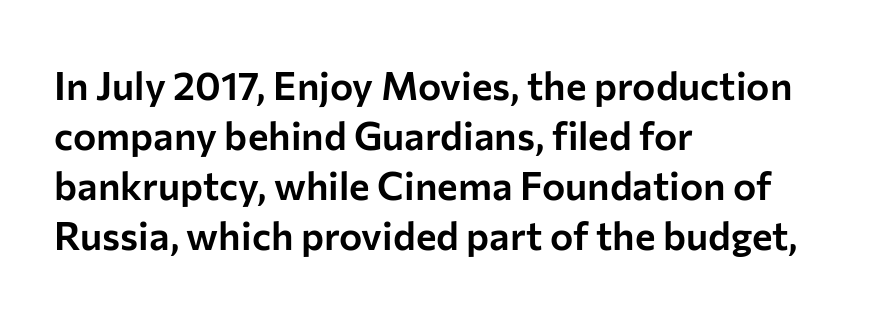
The image shows 39 px sans-serif type, upright; set left-aligned, normal line spacing (1.28x), normal letter spacing, not underlined; low stroke contrast and a medium x-height.
